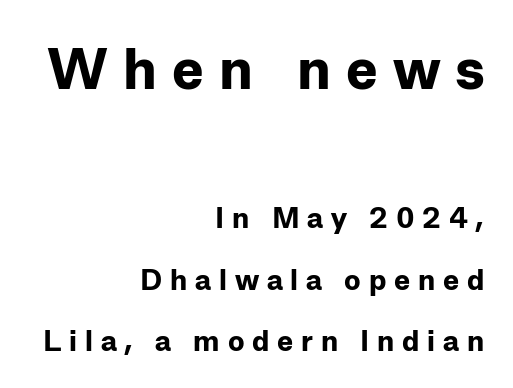
The string is rendered with underlining switched off. No feet cap the strokes, marking this as sans-serif type. Airy leading. The lines are quadded right. You could not count columns in this text — the font is proportionally spaced.
